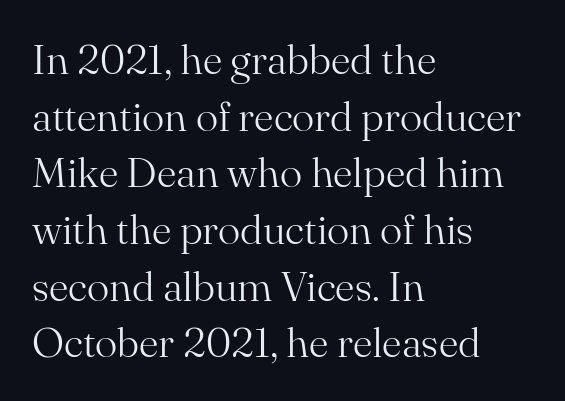
Q: Is the text bold? A: No.
Q: Is the text italic (slanted)? A: No, it is upright.
Q: Is the typeface a serif or a sans-serif typeface? A: Serif.
Q: Is the text underlined? A: No.
Q: How is the paragraph aligned? A: Left-aligned.
Q: Is the spacing between letters normal or unusually wide? A: Normal.
Q: Is the spacing between lines tight, normal or loose? A: Normal.
Q: Width (condensed, normal, or wide)? A: Normal.
Q: Stroke contrast? A: Medium.
Q: x-height? A: Small.
Q: Monospaced? A: No.
